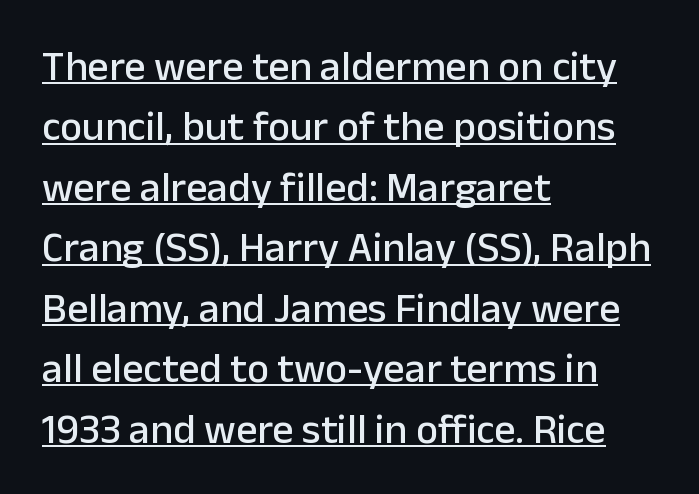
Q: Is the text italic (slanted)? A: No, it is upright.
Q: Is the typeface a serif or a sans-serif typeface? A: Sans-serif.
Q: Is the text underlined? A: Yes.
Q: How is the paragraph aligned? A: Left-aligned.
Q: Is the spacing between letters normal or unusually wide? A: Normal.
Q: Is the spacing between lines tight, normal or loose? A: Normal.
Q: Width (condensed, normal, or wide)? A: Normal.
Q: Stroke contrast? A: Low.
Q: x-height? A: Medium.
Q: Monospaced? A: No.
